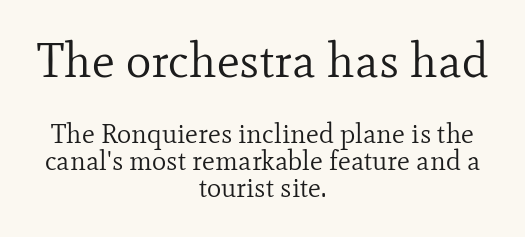
Q: Is the text bold? A: No.
Q: Is the text italic (slanted)? A: No, it is upright.
Q: Is the typeface a serif or a sans-serif typeface? A: Serif.
Q: Is the text underlined? A: No.
Q: How is the paragraph aligned? A: Centered.
Q: Is the spacing between letters normal or unusually wide? A: Normal.
Q: Is the spacing between lines tight, normal or loose? A: Tight.
Q: Which block of text is set in a larger size, the first (top) or the second (bottom)? A: The first (top) one.
Q: Width (condensed, normal, or wide)? A: Normal.
Q: Stroke contrast? A: Low.
Q: x-height? A: Small.
Q: Monospaced? A: No.
